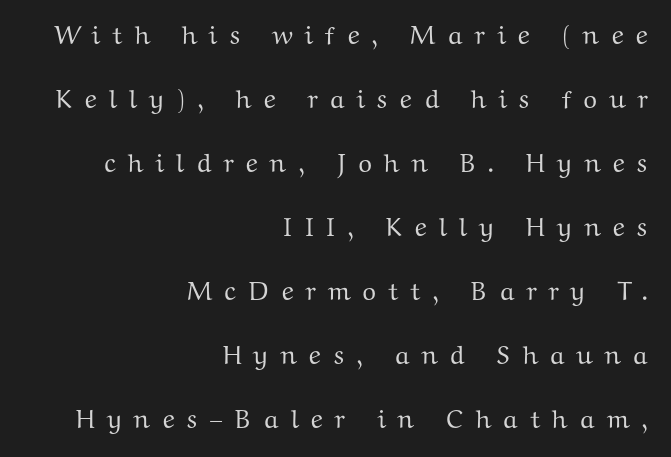
This rendering uses right alignment, leaving the left contour irregular. Vertical spacing — loose. The letterforms stand isolated, each surrounded by extra space. Nope, not italic — everything's standing straight. The strip under each line holds only bare page.
